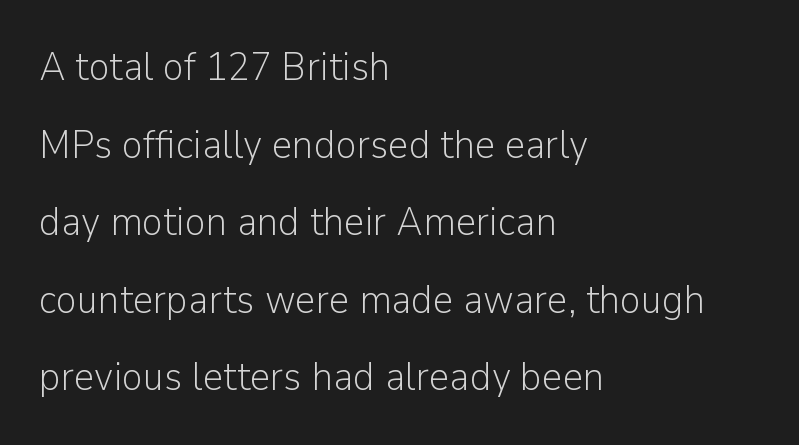
{"serif": "no", "italic": "no", "bold": "no", "weight": "light", "width": "normal", "stroke_contrast": "low", "x_height": "medium", "monospaced": "no", "underline": "no", "align": "left", "line_spacing": "loose", "line_spacing_ratio": 1.94, "letter_spacing": "normal", "letter_spacing_em": 0.0, "glyph_px": 40}
